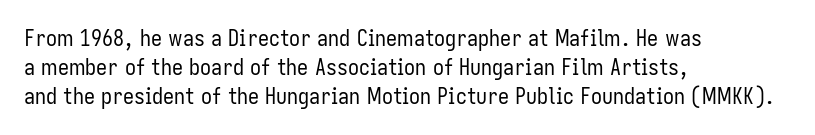
{"italic": "no", "bold": "no", "underline": "no", "align": "left", "line_spacing": "normal", "line_spacing_ratio": 1.31, "letter_spacing": "normal", "letter_spacing_em": 0.0, "glyph_px": 22}
